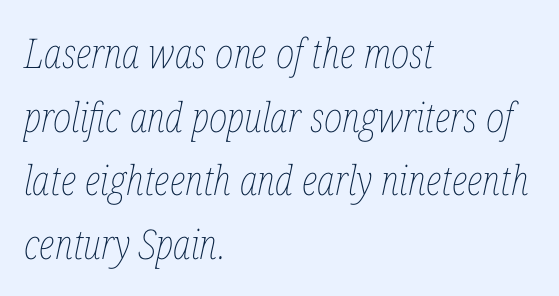
{"italic": "yes", "lean": "right", "slant_degrees": 12, "bold": "no", "weight": "thin", "width": "condensed", "stroke_contrast": "low", "x_height": "medium", "monospaced": "no", "underline": "no", "align": "left", "line_spacing": "normal", "line_spacing_ratio": 1.55, "letter_spacing": "normal", "letter_spacing_em": 0.0, "glyph_px": 41}
